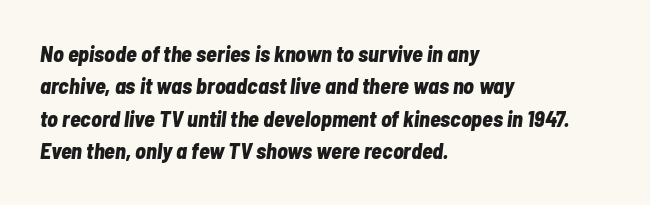
The glyphs are unaccompanied by any horizontal stroke below them. The tracking reads as untouched default to a designer's eye. Each line starts at the same left margin while the right side varies. The lines sit at an ordinary, default distance from one another. The glyphs have the mass of a bold cut.
